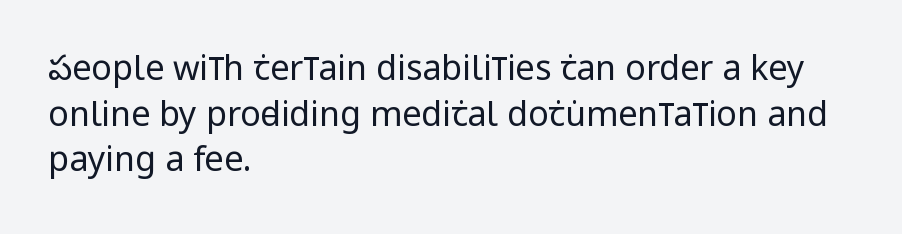
{"serif": "no", "italic": "no", "bold": "no", "weight": "regular", "width": "condensed", "stroke_contrast": "low", "x_height": "large", "monospaced": "no", "underline": "no", "align": "left", "line_spacing": "normal", "line_spacing_ratio": 1.34, "letter_spacing": "normal", "letter_spacing_em": 0.0, "glyph_px": 34}
